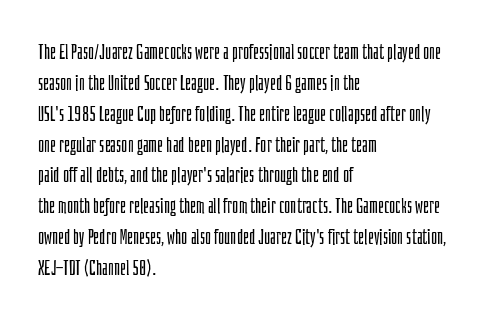
Q: Is the text bold? A: No.
Q: Is the text italic (slanted)? A: No, it is upright.
Q: Is the text underlined? A: No.
Q: How is the paragraph aligned? A: Left-aligned.
Q: Is the spacing between letters normal or unusually wide? A: Normal.
Q: Is the spacing between lines tight, normal or loose? A: Normal.
